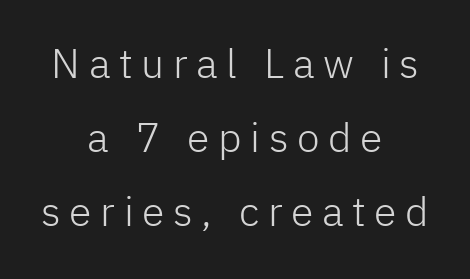
The image shows 41 px light sans-serif type, upright; set centered, line spacing 1.8x, unusually wide letter spacing (+0.21 em), not underlined; low stroke contrast and a medium x-height.
